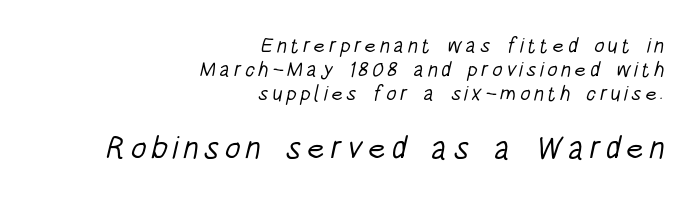
The image shows 32 px light, condensed sans-serif type; set right-aligned, tight line spacing (1.14x), not underlined; the second (bottom) block is 1.52x larger; low stroke contrast and a large x-height.
